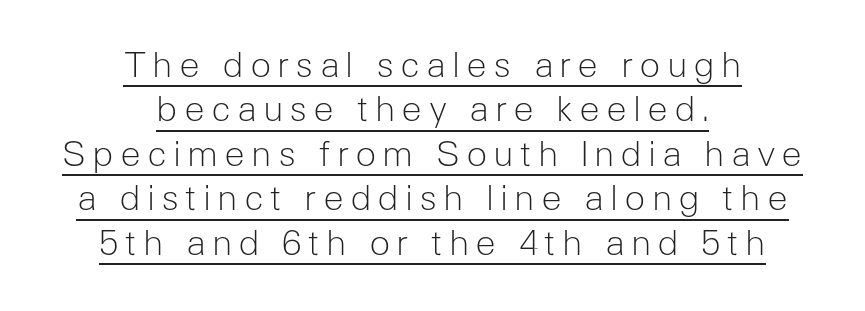
The image shows 35 px light sans-serif type, upright; set centered, normal line spacing (1.27x), underlined; low stroke contrast and a medium x-height.
